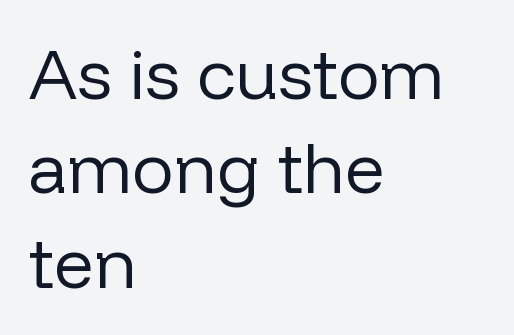
{"serif": "no", "italic": "no", "bold": "no", "weight": "regular", "width": "normal", "stroke_contrast": "low", "x_height": "medium", "monospaced": "no", "underline": "no", "align": "left", "line_spacing": "normal", "line_spacing_ratio": 1.35, "letter_spacing": "normal", "letter_spacing_em": 0.0, "glyph_px": 70}
